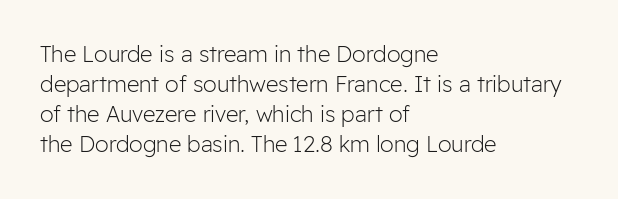
{"italic": "no", "bold": "no", "underline": "no", "align": "left", "line_spacing": "normal", "line_spacing_ratio": 1.37, "letter_spacing": "normal", "letter_spacing_em": 0.0, "glyph_px": 22}
